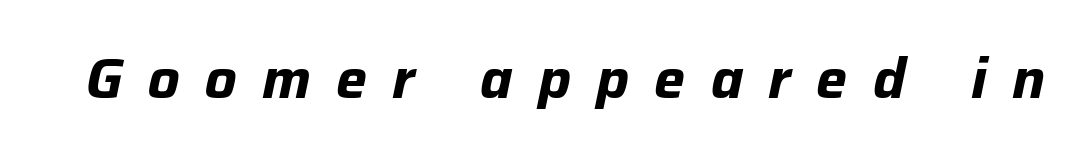
Letters rest on an invisible, unmarked baseline. Letter spacing: wide. Varying glyph widths throughout — classic text-font behaviour. The text carries the slant typical of an italic or oblique font. What weight is shown? A full bold with thick strokes.
